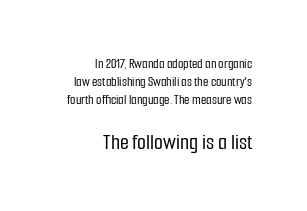
A typesetter would call this zero additional tracking. The baseline area is clear. Layout note: lines flush right. Of the two passages, the one underneath uses the larger point size. The lines sit at an ordinary, default distance from one another.
